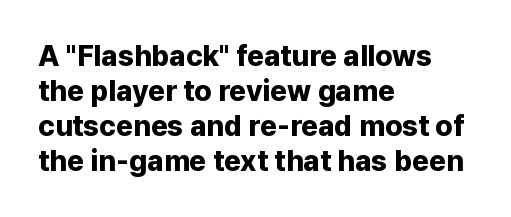
The image shows 29 px bold sans-serif type, upright; set left-aligned, line spacing 1.21x, normal letter spacing, not underlined; low stroke contrast and a medium x-height.
